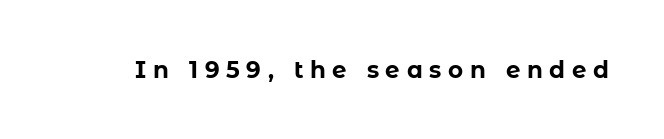
{"italic": "no", "bold": "yes", "underline": "no", "letter_spacing": "wide", "letter_spacing_em": 0.29, "glyph_px": 23}
